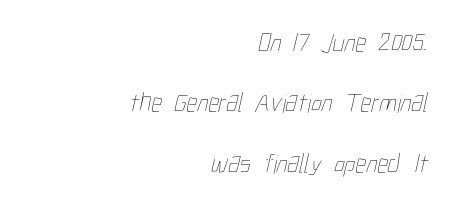
The text block is weighted toward the right margin, trailing off unevenly leftward. These glyphs show unthickened strokes, regular width or finer. Short note: letters normally spaced. Vertical spacing — loose. The zone under the glyphs is completely vacant.
